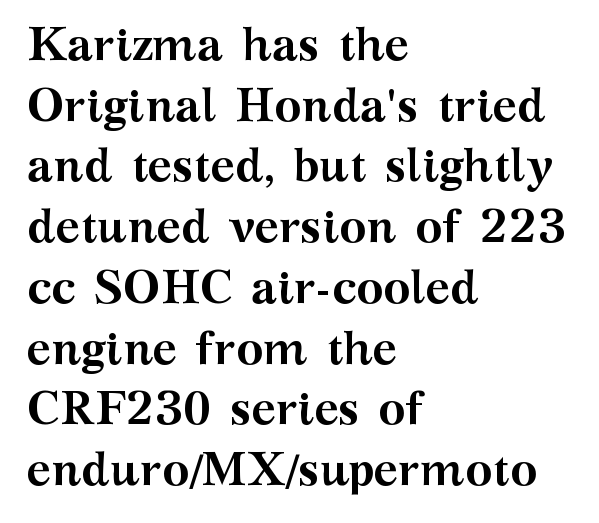
The image shows 46 px semibold, wide serif type, upright; set left-aligned, normal line spacing (1.32x), normal letter spacing, not underlined; medium stroke contrast and a medium x-height.
